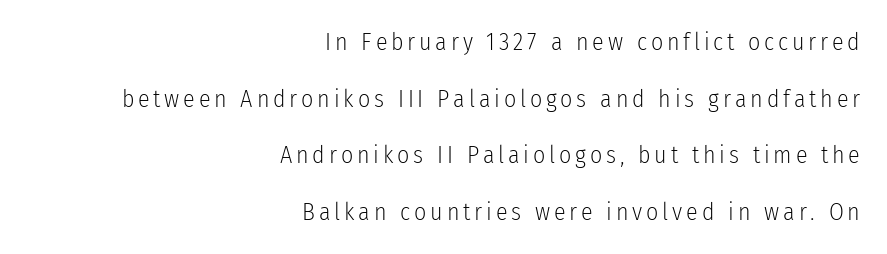
Q: Is the text bold? A: No.
Q: Is the text italic (slanted)? A: No, it is upright.
Q: Is the text underlined? A: No.
Q: How is the paragraph aligned? A: Right-aligned.
Q: Is the spacing between lines tight, normal or loose? A: Loose.
